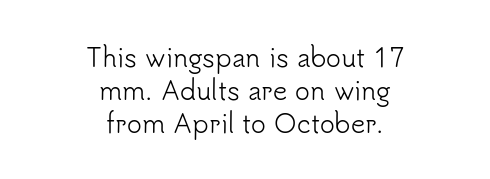
Q: Is the text bold? A: No.
Q: Is the text italic (slanted)? A: No, it is upright.
Q: Is the text underlined? A: No.
Q: How is the paragraph aligned? A: Centered.
Q: Is the spacing between letters normal or unusually wide? A: Normal.
Q: Is the spacing between lines tight, normal or loose? A: Normal.
